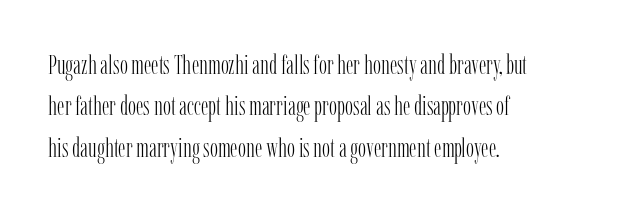
Q: Is the text bold? A: No.
Q: Is the text italic (slanted)? A: No, it is upright.
Q: Is the text underlined? A: No.
Q: How is the paragraph aligned? A: Left-aligned.
Q: Is the spacing between letters normal or unusually wide? A: Normal.
Q: Is the spacing between lines tight, normal or loose? A: Normal.
